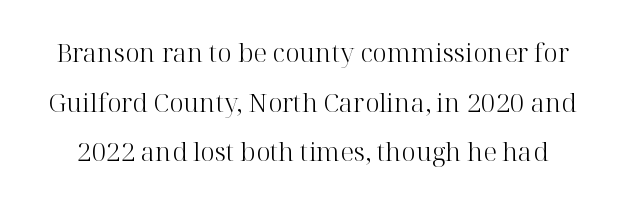
{"italic": "no", "bold": "no", "underline": "no", "line_spacing": "loose", "line_spacing_ratio": 1.91, "letter_spacing": "normal", "letter_spacing_em": 0.0, "glyph_px": 26}
